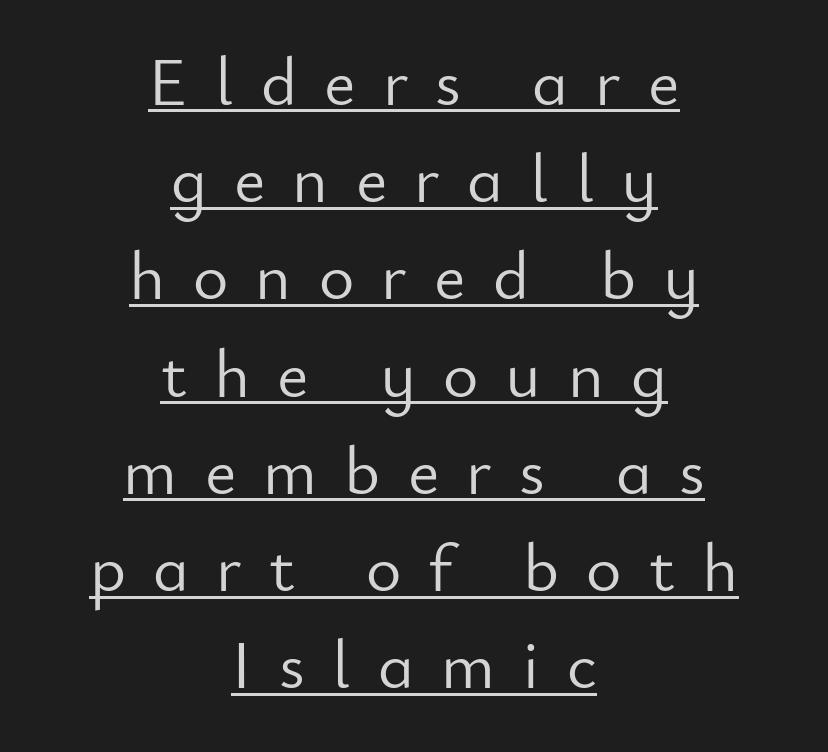
Q: Is the text bold? A: No.
Q: Is the text italic (slanted)? A: No, it is upright.
Q: Is the typeface a serif or a sans-serif typeface? A: Sans-serif.
Q: Is the text underlined? A: Yes.
Q: How is the paragraph aligned? A: Centered.
Q: Is the spacing between letters normal or unusually wide? A: Unusually wide.
Q: Is the spacing between lines tight, normal or loose? A: Normal.
Q: Width (condensed, normal, or wide)? A: Normal.
Q: Stroke contrast? A: Low.
Q: x-height? A: Small.
Q: Monospaced? A: No.
